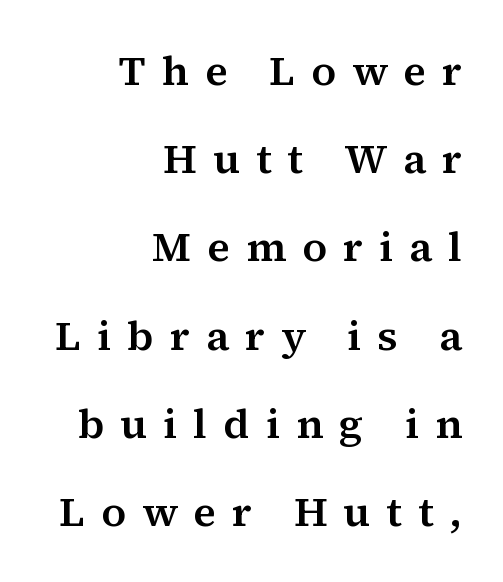
{"serif": "yes", "italic": "no", "width": "normal", "stroke_contrast": "medium", "x_height": "medium", "monospaced": "no", "underline": "no", "align": "right", "line_spacing": "loose", "line_spacing_ratio": 2.1, "letter_spacing": "wide", "letter_spacing_em": 0.38, "glyph_px": 42}
